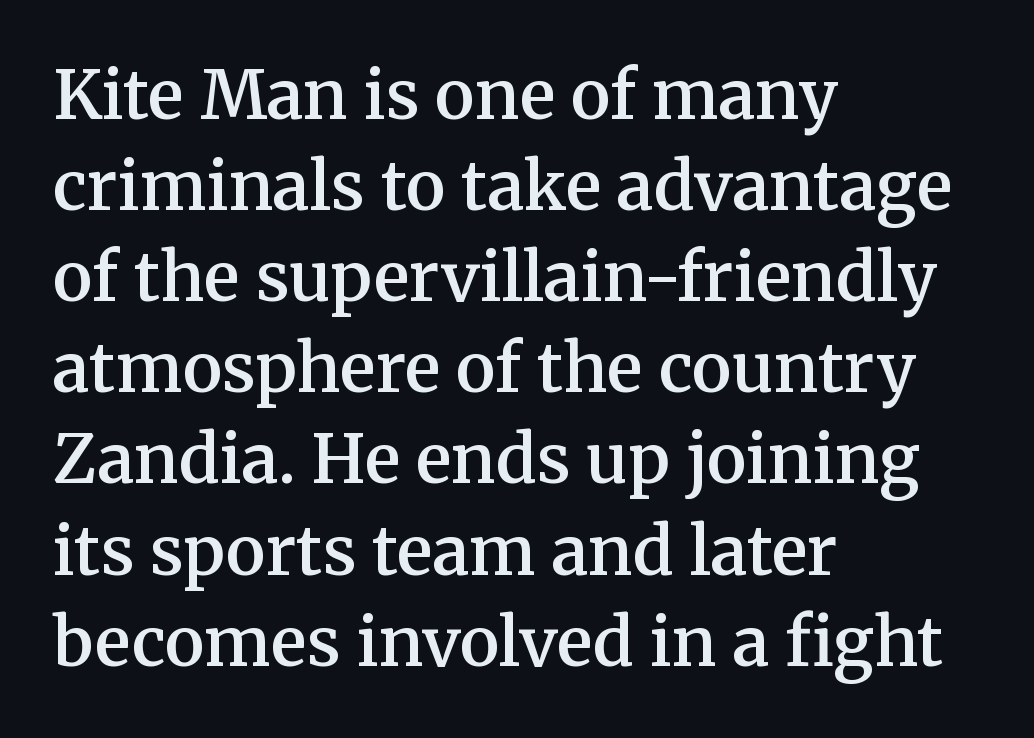
Q: Is the text bold? A: Semi-bold.
Q: Is the text italic (slanted)? A: No, it is upright.
Q: Is the typeface a serif or a sans-serif typeface? A: Serif.
Q: Is the text underlined? A: No.
Q: How is the paragraph aligned? A: Left-aligned.
Q: Is the spacing between letters normal or unusually wide? A: Normal.
Q: Is the spacing between lines tight, normal or loose? A: Normal.
Q: Width (condensed, normal, or wide)? A: Normal.
Q: Stroke contrast? A: Medium.
Q: x-height? A: Medium.
Q: Monospaced? A: No.
